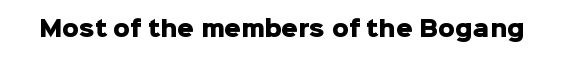
Q: Is the text bold? A: Yes.
Q: Is the text italic (slanted)? A: No, it is upright.
Q: Is the text underlined? A: No.
Q: Is the spacing between letters normal or unusually wide? A: Normal.
